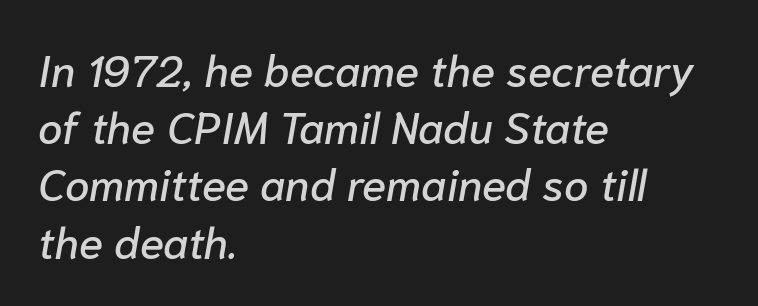
Q: Is the text italic (slanted)? A: Yes, it leans right by about 10 degrees.
Q: Is the text underlined? A: No.
Q: How is the paragraph aligned? A: Left-aligned.
Q: Is the spacing between letters normal or unusually wide? A: Normal.
Q: Is the spacing between lines tight, normal or loose? A: Normal.
Q: Width (condensed, normal, or wide)? A: Normal.
Q: Stroke contrast? A: Low.
Q: x-height? A: Medium.
Q: Monospaced? A: No.
